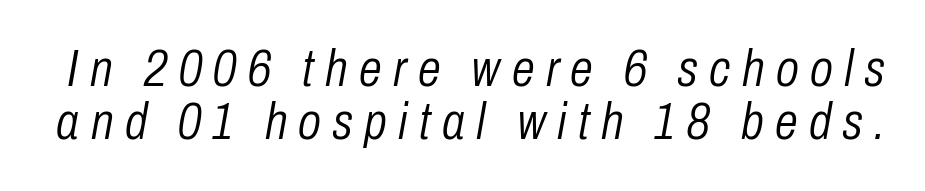
The image shows 52 px light, condensed type, italic (leaning right); set tight line spacing (1.02x), unusually wide letter spacing (+0.22 em), not underlined; low stroke contrast and a medium x-height.
